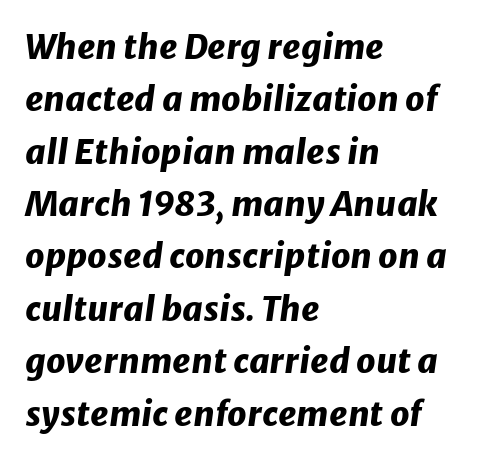
Q: Is the text bold? A: Yes.
Q: Is the text italic (slanted)? A: Yes, it leans right by about 8 degrees.
Q: Is the text underlined? A: No.
Q: How is the paragraph aligned? A: Left-aligned.
Q: Is the spacing between letters normal or unusually wide? A: Normal.
Q: Is the spacing between lines tight, normal or loose? A: Normal.
Q: Width (condensed, normal, or wide)? A: Normal.
Q: Stroke contrast? A: Low.
Q: x-height? A: Medium.
Q: Monospaced? A: No.
